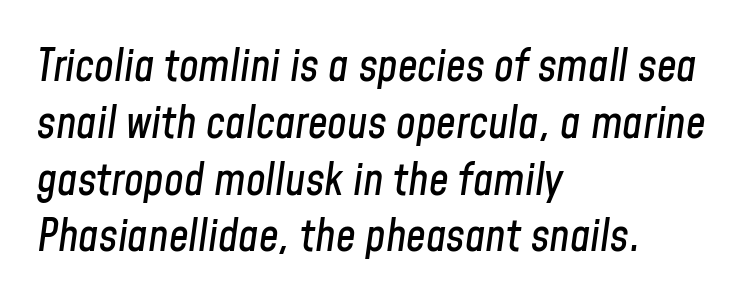
The image shows 44 px condensed type, italic (leaning right); set left-aligned, normal line spacing (1.29x), normal letter spacing, not underlined; low stroke contrast and a medium x-height.
